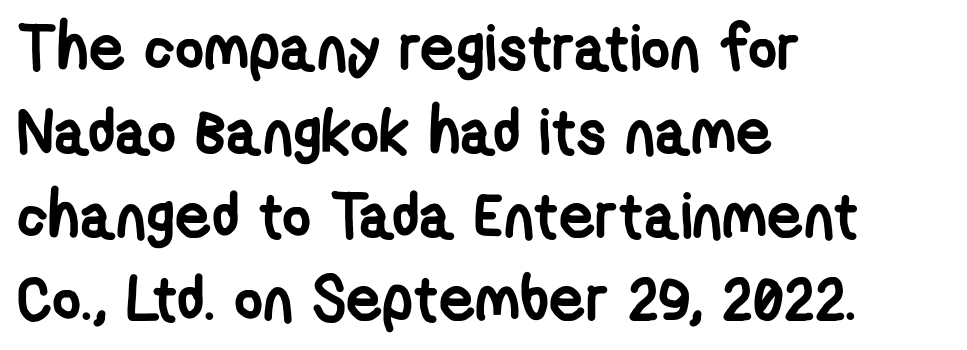
Q: Is the text bold? A: Yes.
Q: Is the typeface a serif or a sans-serif typeface? A: Sans-serif.
Q: Is the text underlined? A: No.
Q: How is the paragraph aligned? A: Left-aligned.
Q: Is the spacing between letters normal or unusually wide? A: Normal.
Q: Is the spacing between lines tight, normal or loose? A: Normal.
Q: Width (condensed, normal, or wide)? A: Condensed.
Q: Stroke contrast? A: Low.
Q: x-height? A: Medium.
Q: Monospaced? A: No.
